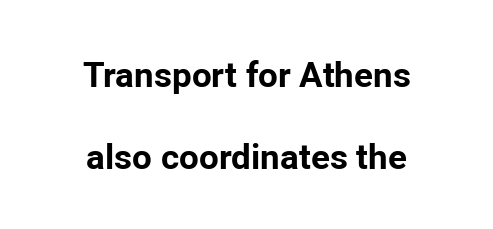
Q: Is the text bold? A: Yes.
Q: Is the text italic (slanted)? A: No, it is upright.
Q: Is the typeface a serif or a sans-serif typeface? A: Sans-serif.
Q: Is the text underlined? A: No.
Q: How is the paragraph aligned? A: Centered.
Q: Is the spacing between letters normal or unusually wide? A: Normal.
Q: Is the spacing between lines tight, normal or loose? A: Loose.
Q: Width (condensed, normal, or wide)? A: Normal.
Q: Stroke contrast? A: Low.
Q: x-height? A: Medium.
Q: Monospaced? A: No.
